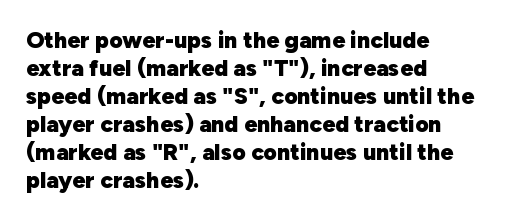
The image shows 23 px bold type, upright; set left-aligned, line spacing 1.22x, normal letter spacing, not underlined.
